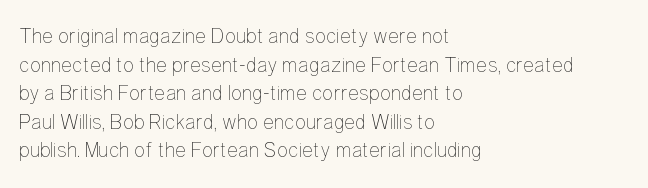
The image shows 21 px text type, upright; set left-aligned, normal line spacing (1.36x), normal letter spacing, not underlined.
